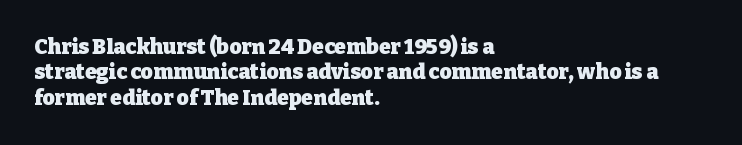
The gaps between neighbouring characters are ordinary and unremarkable. Heavy, bold letterforms. Posture: straight, roman, zero tilt. Caption: multi-line text, flush left, ragged right. Clear beneath every line of the passage.
